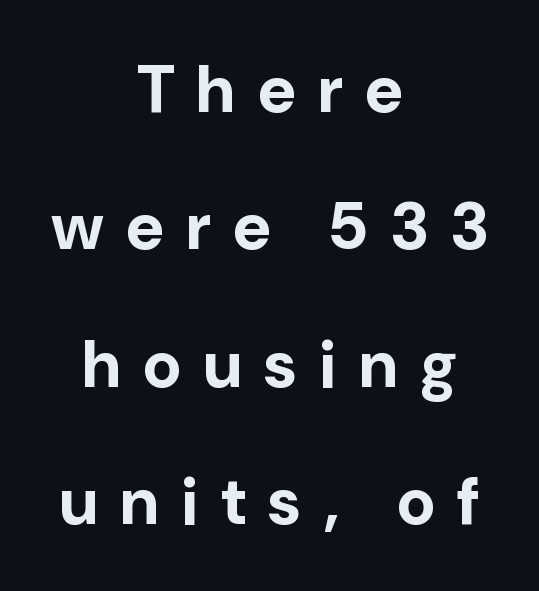
{"serif": "no", "italic": "no", "bold": "yes", "weight": "bold", "width": "normal", "stroke_contrast": "low", "x_height": "medium", "monospaced": "no", "underline": "no", "align": "center", "line_spacing": "loose", "line_spacing_ratio": 2.08, "letter_spacing": "wide", "letter_spacing_em": 0.34, "glyph_px": 66}
